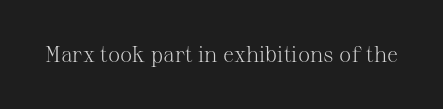
The space directly below the letters is spotless. Quick note: not italic, upright. The line texture is even and compact thanks to regular tracking. These glyphs show unthickened strokes, regular width or finer.
